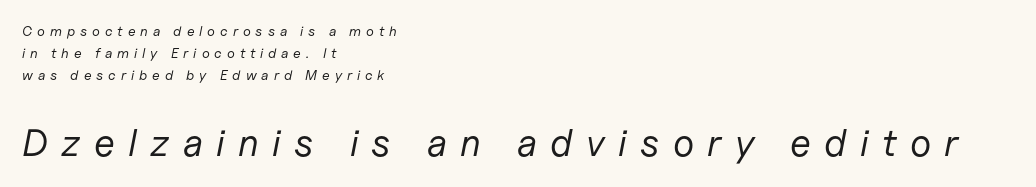
In terms of leading, this rendering sits right in the middle. Character widths vary here, with narrow letters taking less room than wide ones. Reading down the block, your eye returns to a fixed left position each line. Weight: regular or lighter.
